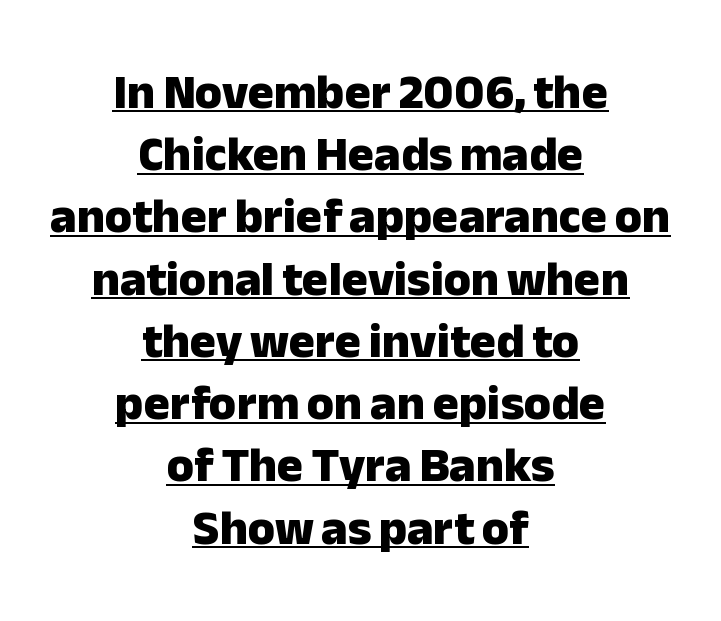
Q: Is the text bold? A: Yes.
Q: Is the text italic (slanted)? A: No, it is upright.
Q: Is the typeface a serif or a sans-serif typeface? A: Sans-serif.
Q: Is the text underlined? A: Yes.
Q: How is the paragraph aligned? A: Centered.
Q: Is the spacing between letters normal or unusually wide? A: Normal.
Q: Is the spacing between lines tight, normal or loose? A: Normal.
Q: Width (condensed, normal, or wide)? A: Normal.
Q: Stroke contrast? A: Low.
Q: x-height? A: Medium.
Q: Monospaced? A: No.
